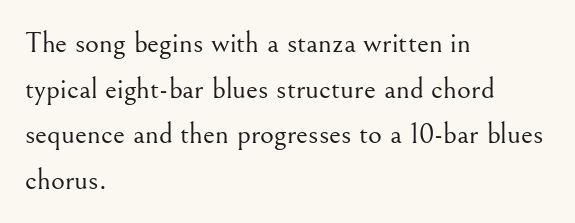
The image shows 30 px light serif type, upright; set left-aligned, normal line spacing (1.52x), normal letter spacing, not underlined; medium stroke contrast and a small x-height.
